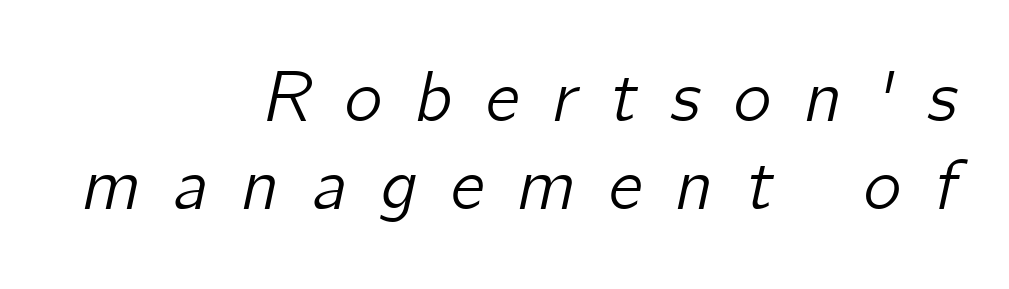
{"italic": "yes", "lean": "right", "slant_degrees": 12, "width": "normal", "stroke_contrast": "low", "x_height": "medium", "monospaced": "no", "underline": "no", "align": "right", "line_spacing_ratio": 1.22, "letter_spacing": "wide", "letter_spacing_em": 0.46, "glyph_px": 72}
